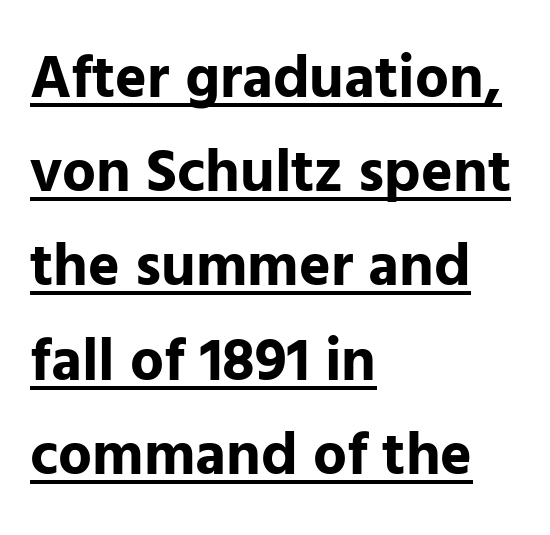
Q: Is the text bold? A: Yes.
Q: Is the text italic (slanted)? A: No, it is upright.
Q: Is the typeface a serif or a sans-serif typeface? A: Sans-serif.
Q: Is the text underlined? A: Yes.
Q: How is the paragraph aligned? A: Left-aligned.
Q: Is the spacing between letters normal or unusually wide? A: Normal.
Q: Is the spacing between lines tight, normal or loose? A: Normal.
Q: Width (condensed, normal, or wide)? A: Normal.
Q: Stroke contrast? A: Low.
Q: x-height? A: Medium.
Q: Monospaced? A: No.
